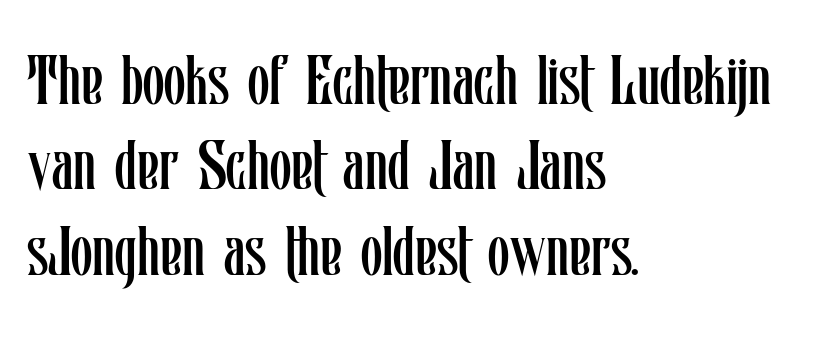
Q: Is the text bold? A: No.
Q: Is the text italic (slanted)? A: No, it is upright.
Q: Is the text underlined? A: No.
Q: How is the paragraph aligned? A: Left-aligned.
Q: Is the spacing between letters normal or unusually wide? A: Normal.
Q: Width (condensed, normal, or wide)? A: Condensed.
Q: Stroke contrast? A: Low.
Q: x-height? A: Medium.
Q: Monospaced? A: No.
